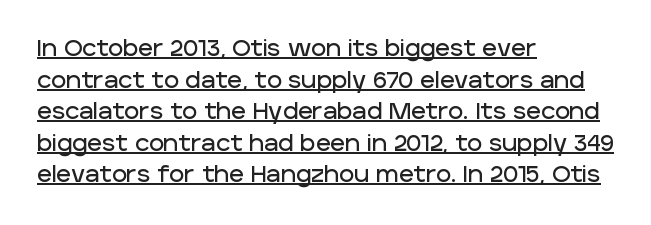
The image shows 23 px text type, upright; set left-aligned, normal line spacing (1.37x), normal letter spacing, underlined.
